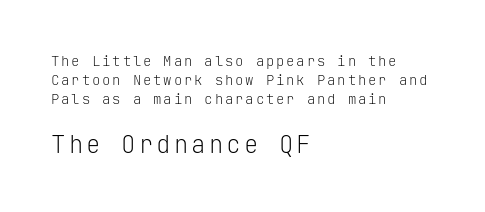
Whoever set this chose a conventional vertical rhythm. Descenders hang freely into open space. The following chunk of copy outweighs the initial chunk in type size. This rendering uses left alignment, leaving the right contour irregular.
